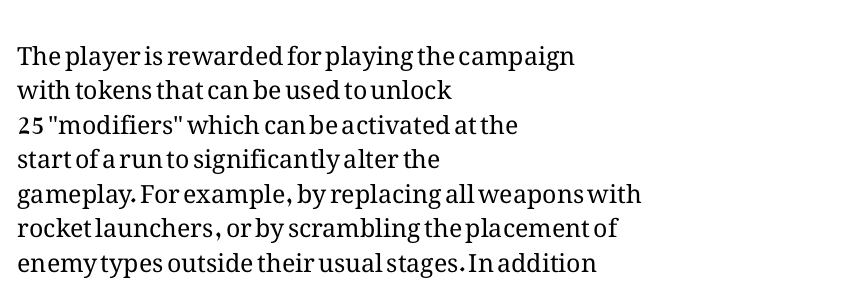
Q: Is the text bold? A: No.
Q: Is the text italic (slanted)? A: No, it is upright.
Q: Is the text underlined? A: No.
Q: How is the paragraph aligned? A: Left-aligned.
Q: Is the spacing between letters normal or unusually wide? A: Normal.
Q: Is the spacing between lines tight, normal or loose? A: Normal.
